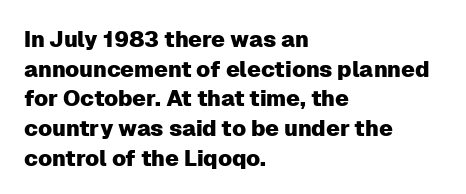
Q: Is the text italic (slanted)? A: No, it is upright.
Q: Is the text underlined? A: No.
Q: How is the paragraph aligned? A: Left-aligned.
Q: Is the spacing between letters normal or unusually wide? A: Normal.
Q: Is the spacing between lines tight, normal or loose? A: Normal.
